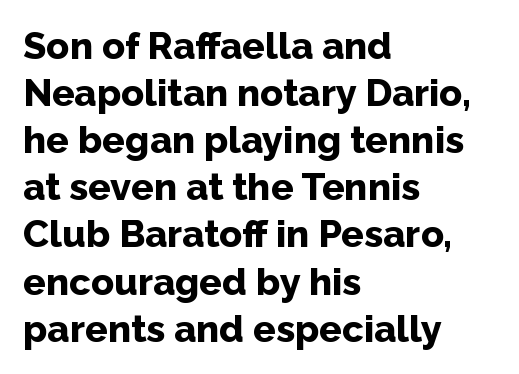
Weight: bold. Note: no serifs on the glyphs. Words appear dense and cohesive because spacing is normal. Beneath every word, the page is bare.
